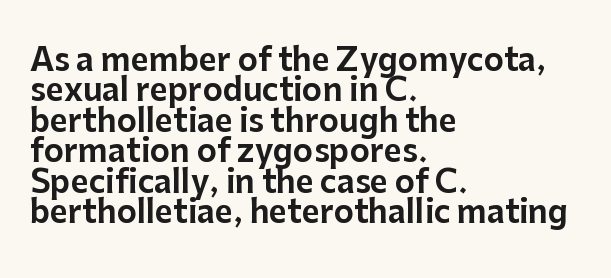
Horizontal bands of white between lines are thin slivers. This sample has the flowing, uneven cadence of proportional lettering. There is no visible air inserted between adjacent glyphs. Underlining? Definitely not there. Serif or sans? Sans — the stroke terminals are bare. Notice how the passage keeps a crisp vertical edge on the left only.
